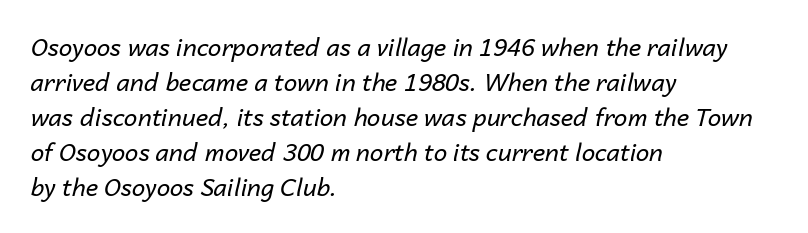
The image shows 24 px text type, italic (leaning right); set left-aligned, normal line spacing (1.46x), normal letter spacing, not underlined.
